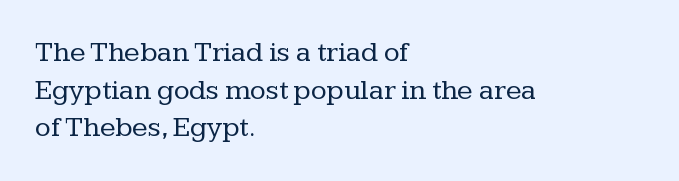
{"serif": "yes", "italic": "no", "bold": "no", "weight": "regular", "width": "normal", "stroke_contrast": "low", "x_height": "medium", "monospaced": "no", "underline": "no", "align": "left", "line_spacing": "normal", "line_spacing_ratio": 1.3, "letter_spacing": "normal", "letter_spacing_em": 0.0, "glyph_px": 29}
